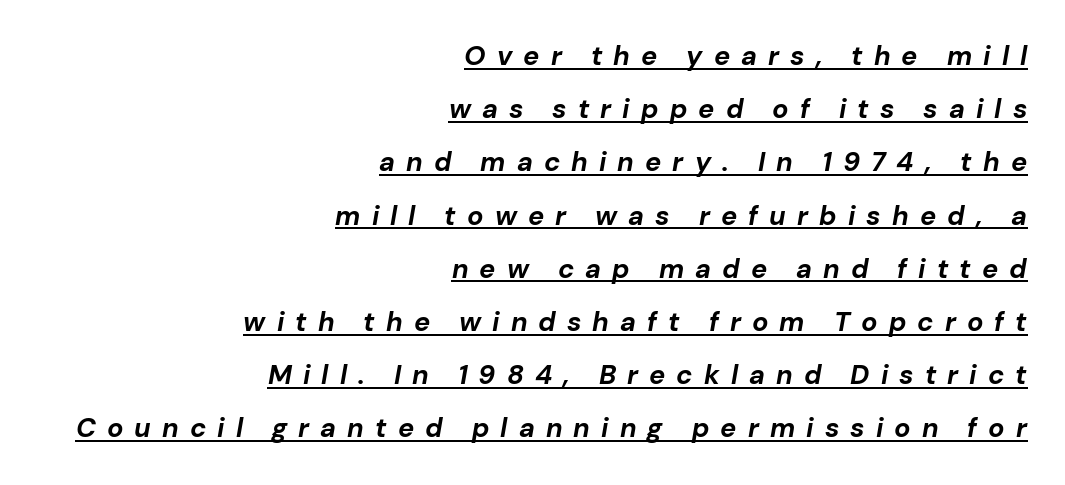
The image shows 27 px bold type, italic (leaning right); set right-aligned, loose line spacing (1.97x), unusually wide letter spacing (+0.41 em), underlined.
